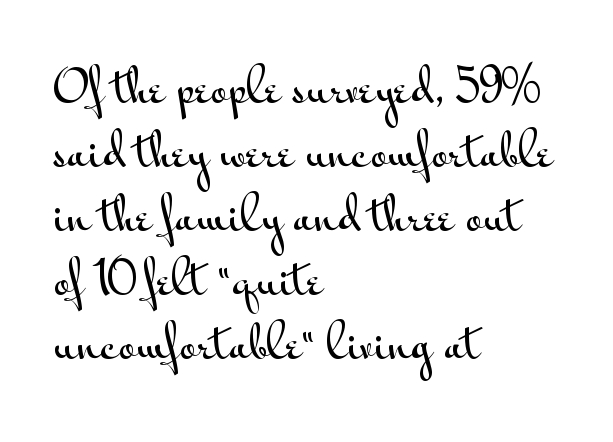
The image shows 46 px wide sans-serif type; set left-aligned, normal line spacing (1.39x), normal letter spacing, not underlined; medium stroke contrast and a small x-height.
